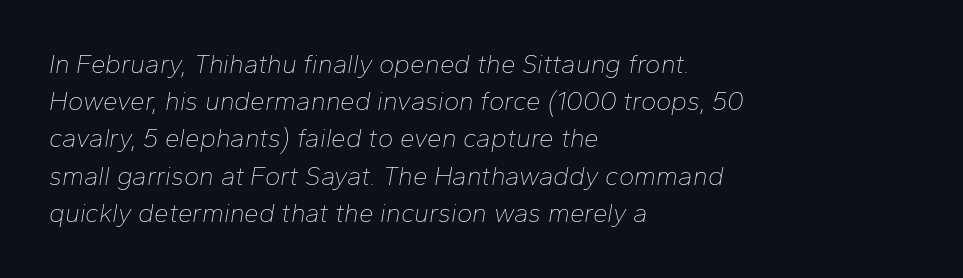
The image shows 26 px text type, italic (leaning right); set left-aligned, normal line spacing (1.43x), normal letter spacing, not underlined.
